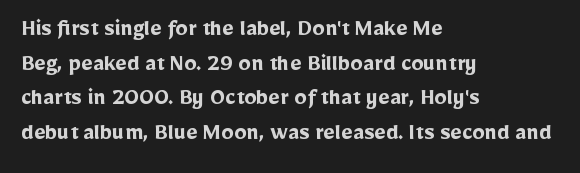
{"italic": "no", "bold": "yes", "underline": "no", "align": "left", "line_spacing": "normal", "line_spacing_ratio": 1.39, "letter_spacing": "normal", "letter_spacing_em": 0.0, "glyph_px": 25}
